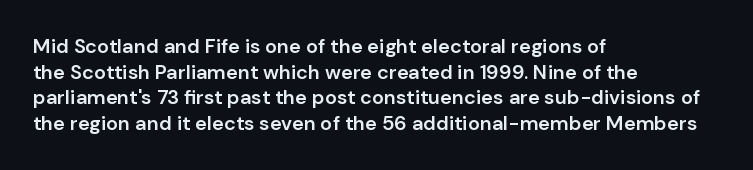
Caption: multi-line text, flush left, ragged right. This sample keeps an unexceptional amount of space between lines. Glance below the letters and you will spot only blank space. How are the letters spaced? Ordinarily, with no added tracking. The letters stand straight up with perfectly vertical stems.
